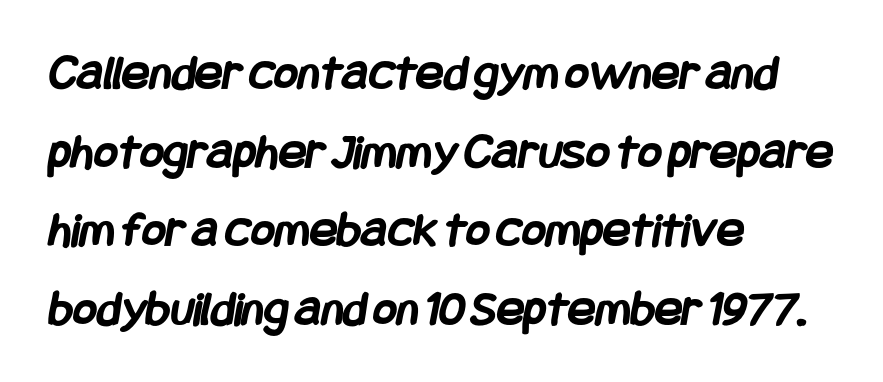
Q: Is the text bold? A: Yes.
Q: Is the typeface a serif or a sans-serif typeface? A: Sans-serif.
Q: Is the text underlined? A: No.
Q: How is the paragraph aligned? A: Left-aligned.
Q: Is the spacing between letters normal or unusually wide? A: Normal.
Q: Is the spacing between lines tight, normal or loose? A: Normal.
Q: Width (condensed, normal, or wide)? A: Condensed.
Q: Stroke contrast? A: Low.
Q: x-height? A: Large.
